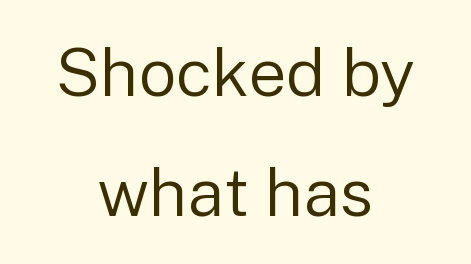
Q: Is the text bold? A: No.
Q: Is the text italic (slanted)? A: No, it is upright.
Q: Is the typeface a serif or a sans-serif typeface? A: Sans-serif.
Q: Is the text underlined? A: No.
Q: How is the paragraph aligned? A: Centered.
Q: Is the spacing between letters normal or unusually wide? A: Normal.
Q: Width (condensed, normal, or wide)? A: Normal.
Q: Stroke contrast? A: Low.
Q: x-height? A: Medium.
Q: Monospaced? A: No.
